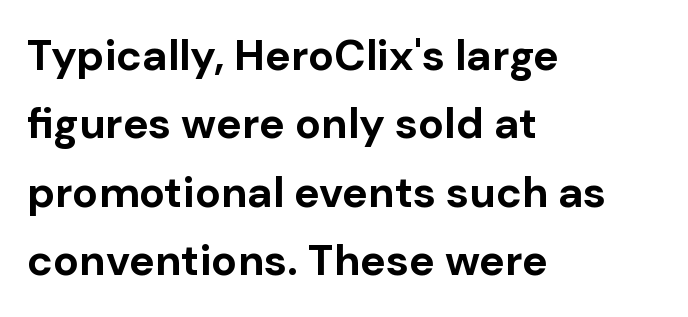
Stroke terminals: plain, sans-serif. This sample has the flowing, uneven cadence of proportional lettering. Which margin do the lines hug? The left one — the right edge is uneven. Tracking value appears to be zero — textbook default spacing.
